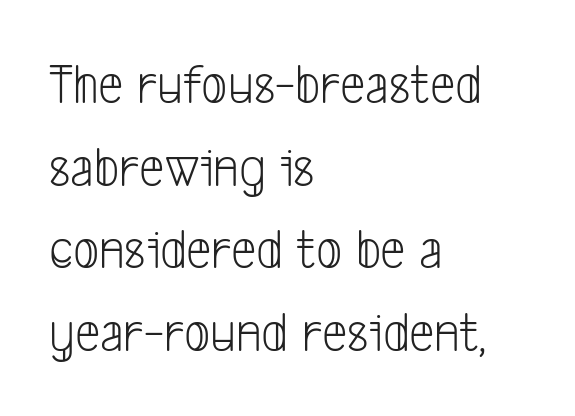
The image shows 57 px light, condensed sans-serif type; set left-aligned, normal line spacing (1.45x), normal letter spacing, not underlined; low stroke contrast and a medium x-height.
